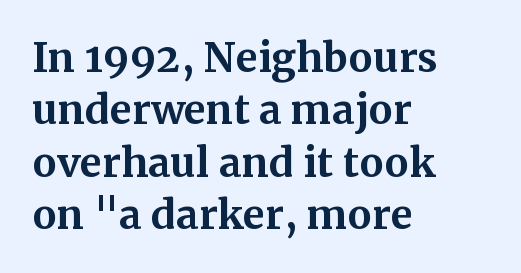
The image shows 40 px bold serif type, upright; set left-aligned, normal line spacing (1.31x), normal letter spacing, not underlined; medium stroke contrast and a medium x-height.
